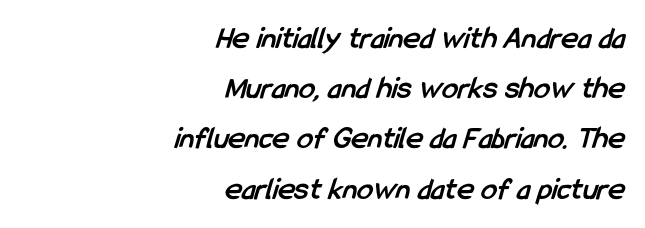
{"serif": "no", "bold": "yes", "weight": "semibold", "width": "condensed", "stroke_contrast": "low", "x_height": "medium", "monospaced": "no", "underline": "no", "align": "right", "line_spacing": "normal", "line_spacing_ratio": 1.57, "letter_spacing": "normal", "letter_spacing_em": 0.0, "glyph_px": 32}
